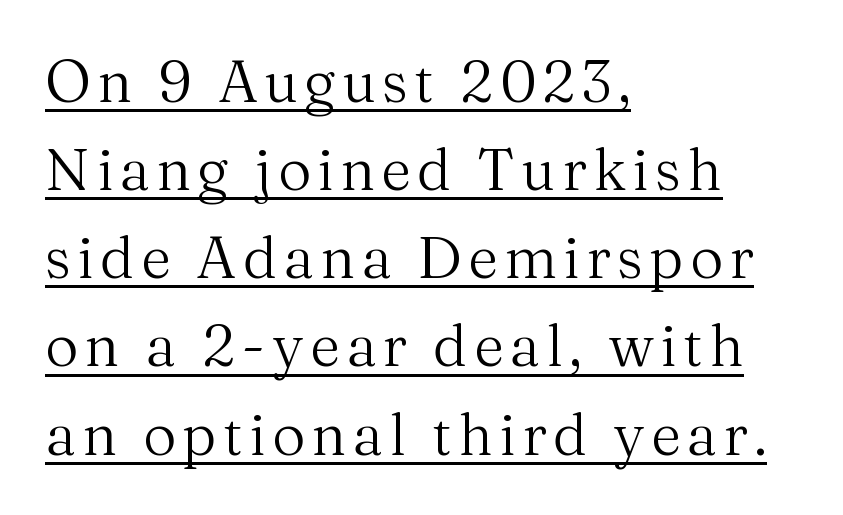
Q: Is the text bold? A: No.
Q: Is the text italic (slanted)? A: No, it is upright.
Q: Is the typeface a serif or a sans-serif typeface? A: Serif.
Q: Is the text underlined? A: Yes.
Q: How is the paragraph aligned? A: Left-aligned.
Q: Is the spacing between lines tight, normal or loose? A: Normal.
Q: Width (condensed, normal, or wide)? A: Normal.
Q: Stroke contrast? A: Medium.
Q: x-height? A: Medium.
Q: Monospaced? A: No.
